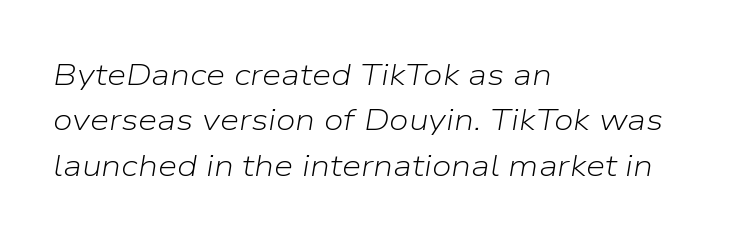
Q: Is the text bold? A: No.
Q: Is the text italic (slanted)? A: Yes, it leans right by about 9 degrees.
Q: Is the text underlined? A: No.
Q: How is the paragraph aligned? A: Left-aligned.
Q: Is the spacing between letters normal or unusually wide? A: Normal.
Q: Is the spacing between lines tight, normal or loose? A: Normal.
Q: Width (condensed, normal, or wide)? A: Normal.
Q: Stroke contrast? A: Low.
Q: x-height? A: Medium.
Q: Monospaced? A: No.
